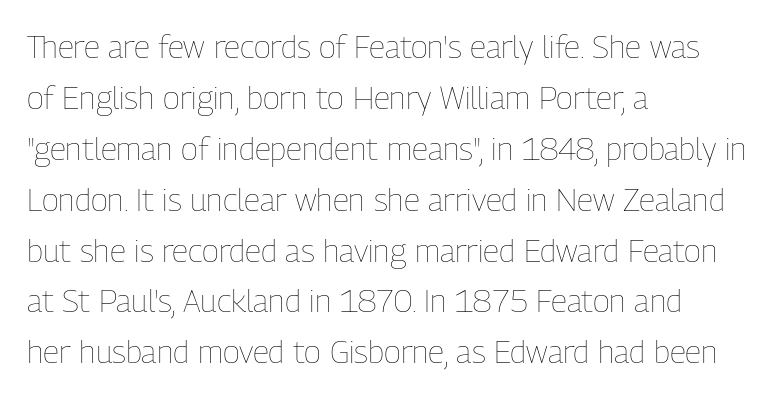
Each row of text sits above clean, open space. Rendered with straight, roman letterforms. The font is comparable to plain body text, perhaps lighter. These lines sit exactly where default settings would place them. Inter-character spacing is left at the font's built-in metrics.
